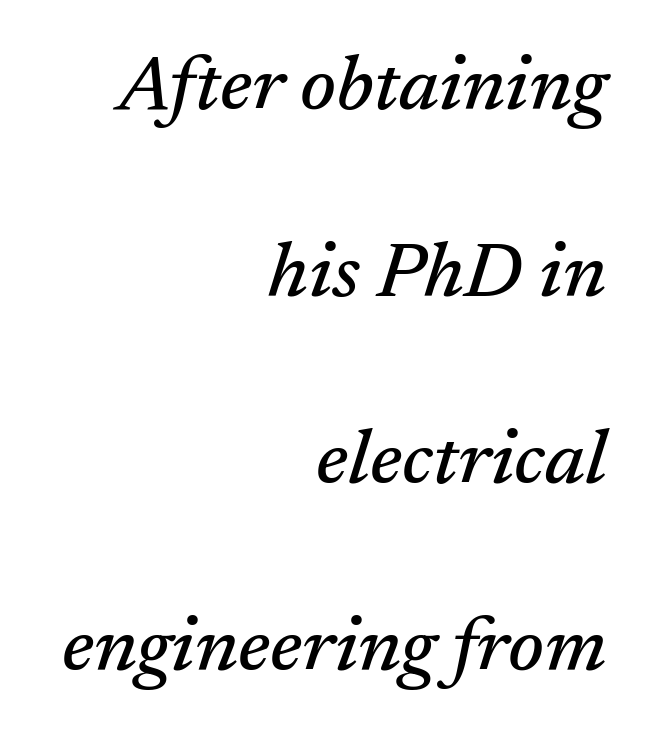
The image shows 77 px serif type, italic (leaning right); set right-aligned, loose line spacing (2.43x), normal letter spacing, not underlined; medium stroke contrast and a medium x-height.
